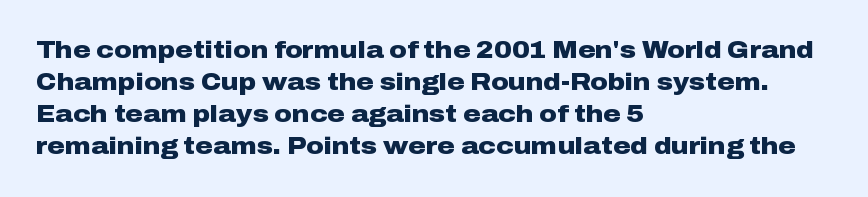
The image shows 24 px bold type, upright; set left-aligned, normal line spacing (1.34x), normal letter spacing, not underlined.
